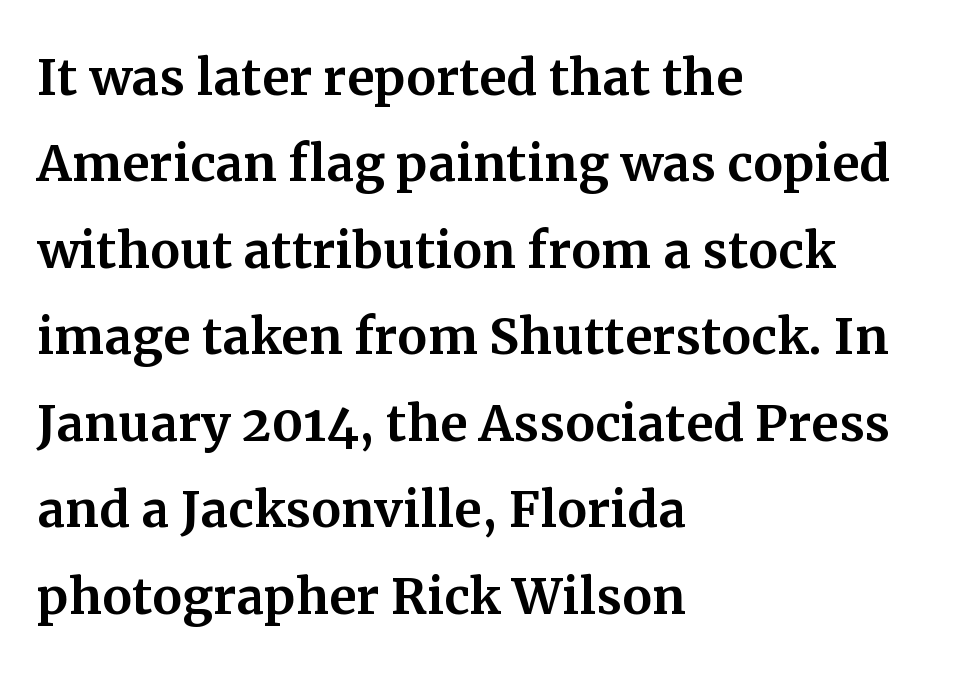
{"serif": "yes", "italic": "no", "width": "normal", "stroke_contrast": "medium", "x_height": "medium", "monospaced": "no", "underline": "no", "align": "left", "line_spacing": "normal", "line_spacing_ratio": 1.29, "letter_spacing": "normal", "letter_spacing_em": 0.0, "glyph_px": 67}
